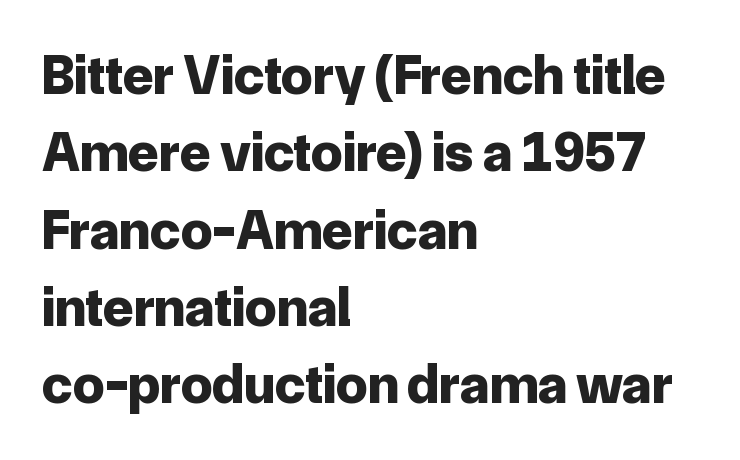
The image shows 56 px bold sans-serif type, upright; set left-aligned, normal line spacing (1.38x), normal letter spacing, not underlined; low stroke contrast and a medium x-height.
